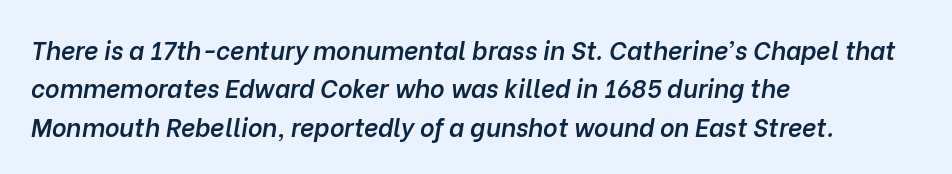
Q: Is the text bold? A: Semi-bold.
Q: Is the text italic (slanted)? A: Yes, it leans right by about 10 degrees.
Q: Is the text underlined? A: No.
Q: How is the paragraph aligned? A: Left-aligned.
Q: Is the spacing between letters normal or unusually wide? A: Normal.
Q: Is the spacing between lines tight, normal or loose? A: Normal.
